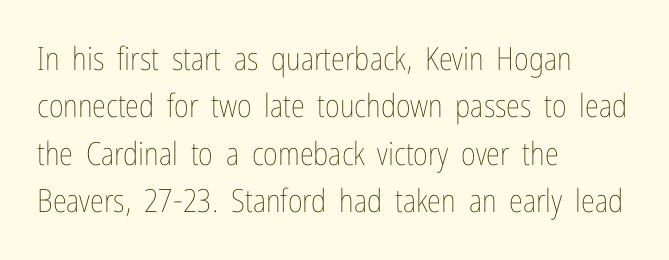
Q: Is the text bold? A: No.
Q: Is the text italic (slanted)? A: No, it is upright.
Q: Is the text underlined? A: No.
Q: How is the paragraph aligned? A: Left-aligned.
Q: Is the spacing between letters normal or unusually wide? A: Normal.
Q: Is the spacing between lines tight, normal or loose? A: Normal.
Q: Width (condensed, normal, or wide)? A: Condensed.
Q: Stroke contrast? A: Low.
Q: x-height? A: Medium.
Q: Monospaced? A: No.
